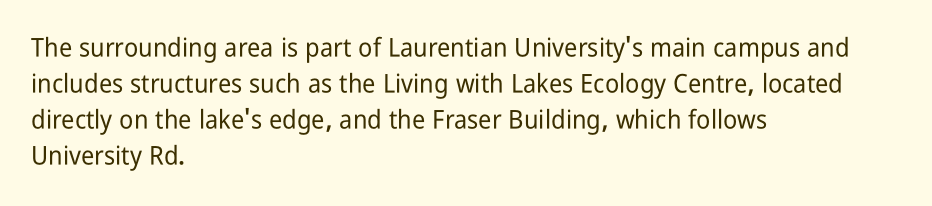
Q: Is the text italic (slanted)? A: No, it is upright.
Q: Is the text underlined? A: No.
Q: How is the paragraph aligned? A: Left-aligned.
Q: Is the spacing between letters normal or unusually wide? A: Normal.
Q: Is the spacing between lines tight, normal or loose? A: Normal.
